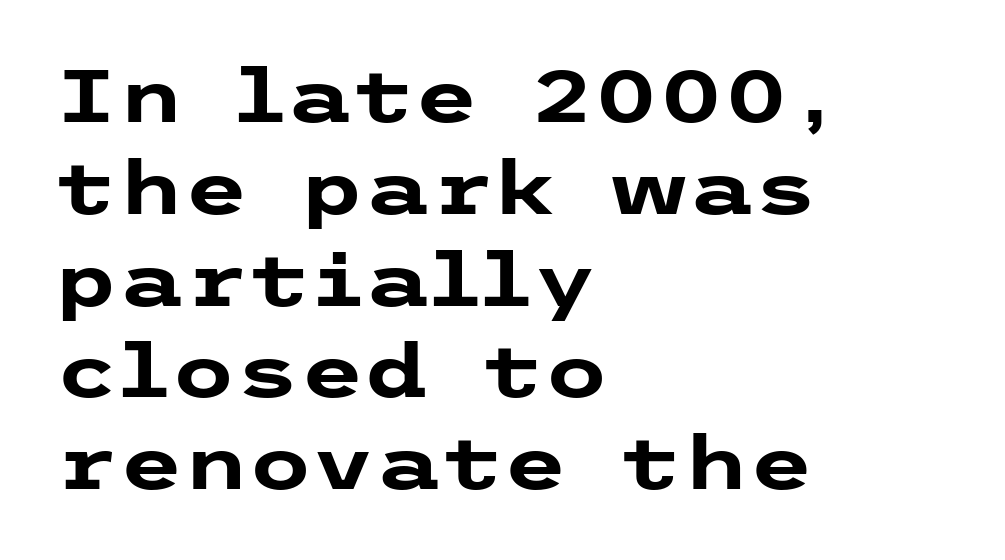
Is the type bold? Yes — the strokes are clearly thick and heavy. No italicization has been applied; the sample stays upright. Stroke terminals: plain, sans-serif. Anything drawn beneath the words? Only blank space. The rag falls on the right side of this text block.
